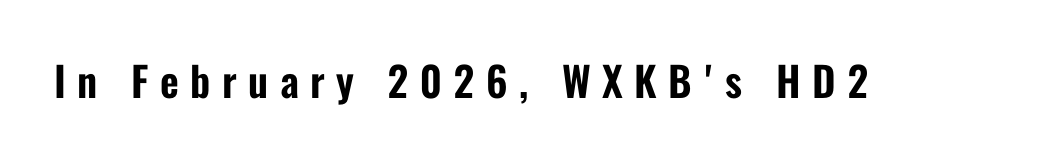
The image shows 41 px condensed sans-serif type, upright; set unusually wide letter spacing (+0.28 em), not underlined; low stroke contrast and a medium x-height.
